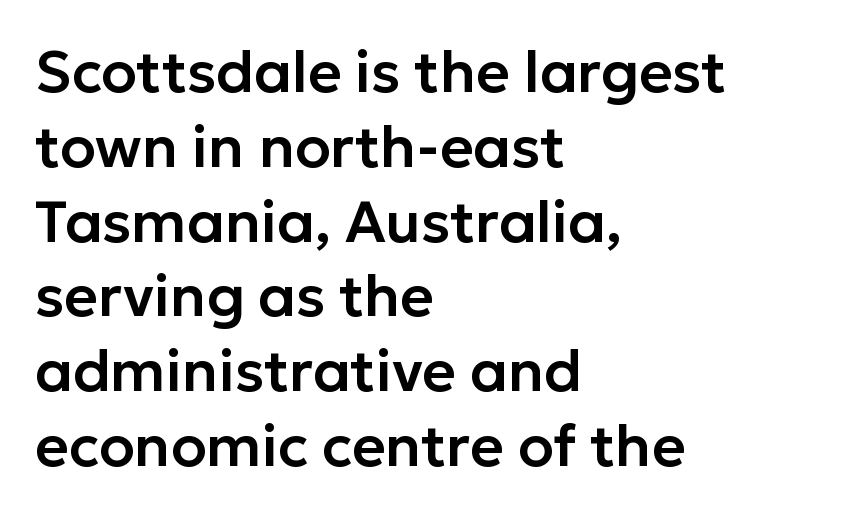
Serif or sans? Sans — the stroke terminals are bare. The font's upright variant was chosen for this text. A student would call this left alignment; a typographer would say flush left, rag right. The gap between lines stays unmarked. The letterforms sit shoulder to shoulder at normal distance.
